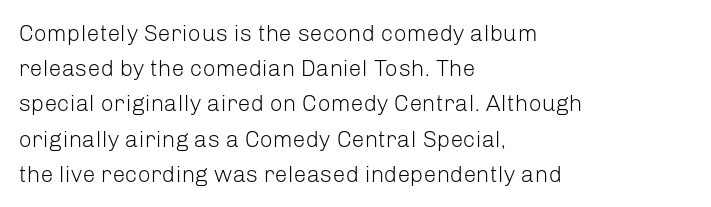
{"italic": "no", "bold": "no", "underline": "no", "align": "left", "line_spacing": "normal", "line_spacing_ratio": 1.53, "letter_spacing": "normal", "letter_spacing_em": 0.0, "glyph_px": 23}
